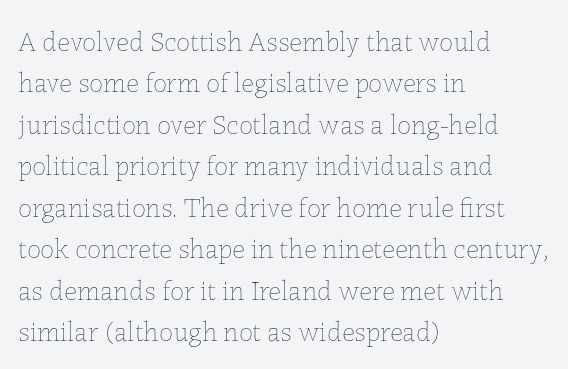
This is roman type, the default non-slanted kind. Where is the straight margin? On the left. The passage shown is typed in a proportional face where columns would drift. This sample uses plain, unmodified letter spacing. No chunkiness to these letters — they're not bold.
